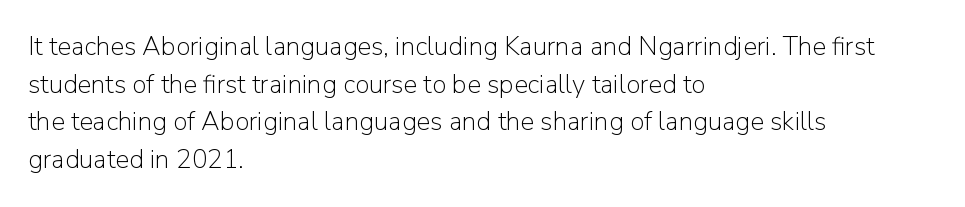
This sample is left-justified, so line endings fall wherever the words run out. Short note: letters normally spaced. These lines were composed using upright roman letters. Nothing heavy about these letters — not bold at all. The glyphs are unaccompanied by any horizontal stroke below them. Quick note: interline space is typical.
